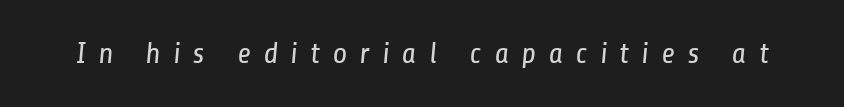
The letterforms stand isolated, each surrounded by extra space. Nope, no serifs anywhere on these letters. The letters advance in unequal steps, a hallmark of proportional type. The characters are drawn with everyday or finer stroke widths. The space directly below the letters is spotless.
